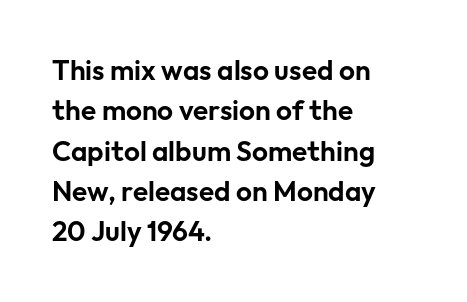
{"serif": "no", "italic": "no", "width": "normal", "stroke_contrast": "low", "x_height": "medium", "monospaced": "no", "underline": "no", "align": "left", "line_spacing": "normal", "line_spacing_ratio": 1.44, "letter_spacing": "normal", "letter_spacing_em": 0.0, "glyph_px": 28}
